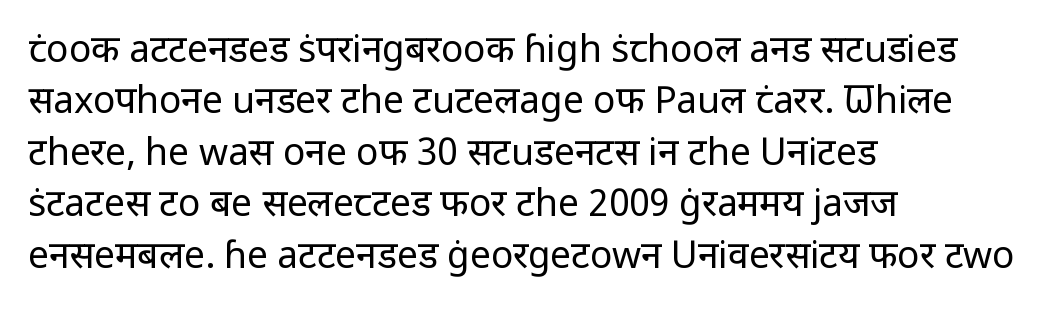
The typeface has the unassuming heft of standard copy or less. The lettering holds an erect, upright posture throughout. A normal amount of white space separates one row of letters from the next. Do the characters align in a grid? No, the font is proportional. Type style note: lacks serifs. The space directly below the letters is spotless.
